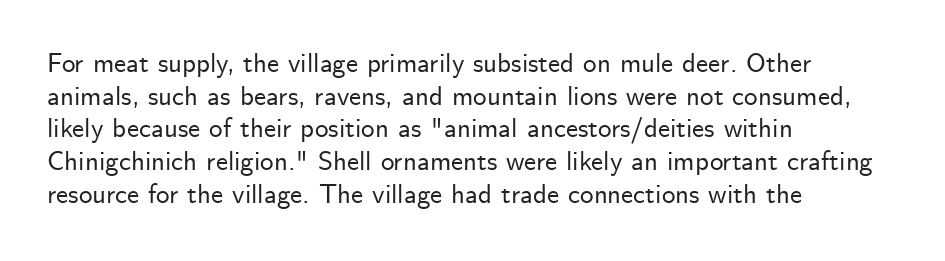
The image shows 27 px text type, upright; set left-aligned, line spacing 1.21x, normal letter spacing, not underlined.
